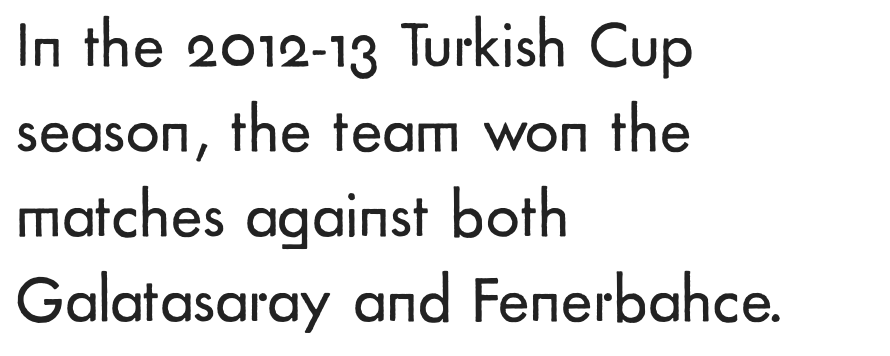
{"serif": "no", "italic": "no", "bold": "no", "weight": "regular", "width": "normal", "stroke_contrast": "low", "x_height": "small", "monospaced": "no", "underline": "no", "align": "left", "line_spacing": "normal", "line_spacing_ratio": 1.27, "letter_spacing": "normal", "letter_spacing_em": 0.0, "glyph_px": 67}
